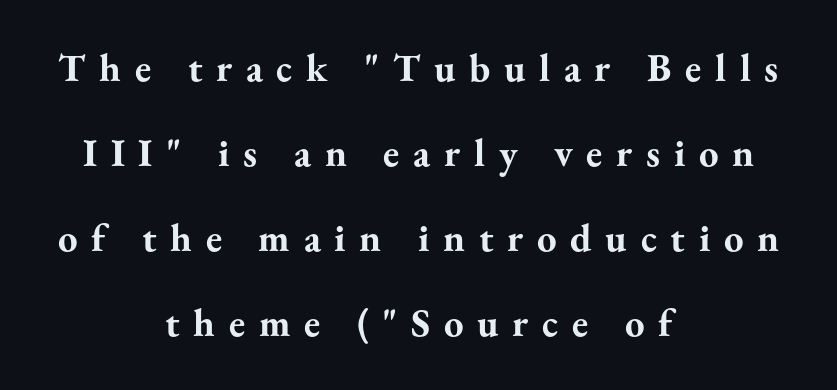
These lines are rendered in a variable-pitch font. Unlike a clean sans, this face finishes its strokes with serifs. Stroke thickness is high; the sample reads as a true bold. Descenders hang freely into open space. Each word looks stretched out because of the extra space between its letters.
